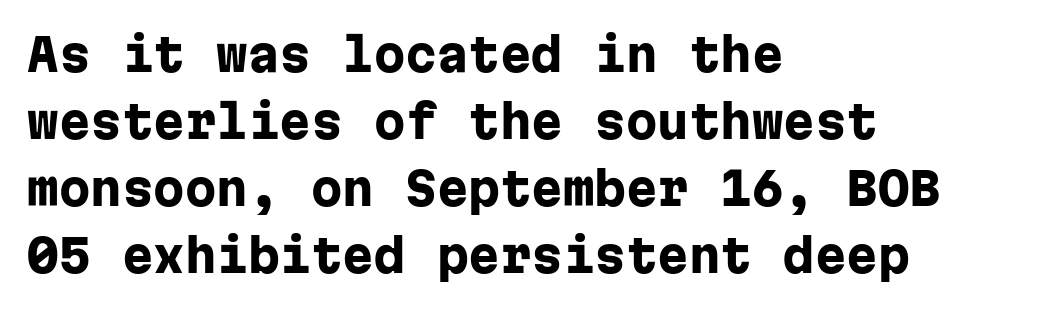
Q: Is the text bold? A: Yes.
Q: Is the text italic (slanted)? A: No, it is upright.
Q: Is the typeface a serif or a sans-serif typeface? A: Sans-serif.
Q: Is the text underlined? A: No.
Q: How is the paragraph aligned? A: Left-aligned.
Q: Is the spacing between letters normal or unusually wide? A: Normal.
Q: Is the spacing between lines tight, normal or loose? A: Normal.
Q: Width (condensed, normal, or wide)? A: Normal.
Q: Stroke contrast? A: Low.
Q: x-height? A: Medium.
Q: Monospaced? A: Yes.
